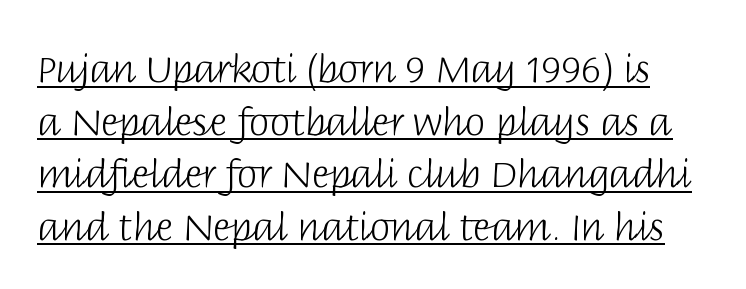
In designer terms, the underline attribute is active on this setting. The vertical gap from one line to the next is medium. The designer went with a sans here, leaving each stem footless. In terms of letterspacing, this is plain default setting.
